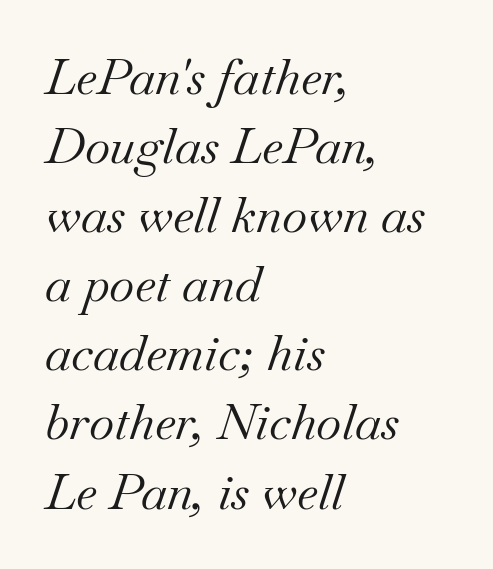
These lines are set flush left with a ragged right edge. The typeface chosen for these lines features serifs. The leading is moderate, giving the passage an even texture. Nobody touched the tracking dial on this one.
